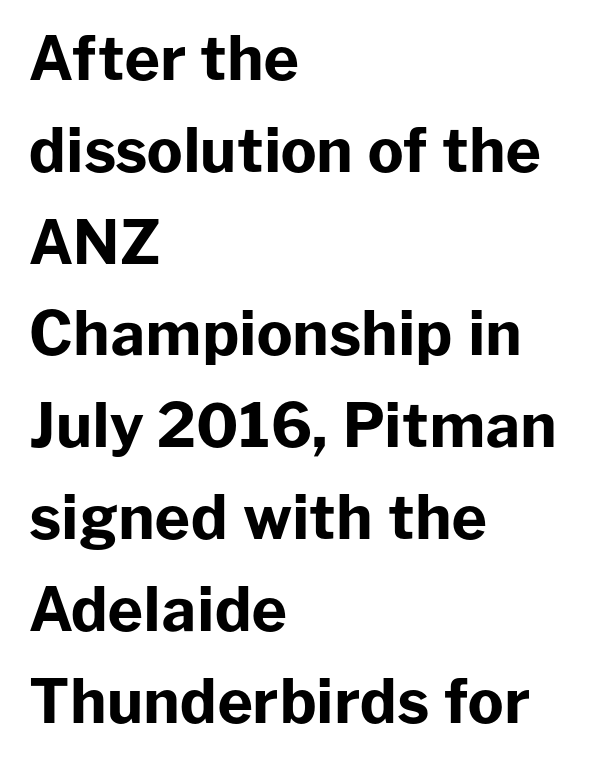
Q: Is the text bold? A: Yes.
Q: Is the text italic (slanted)? A: No, it is upright.
Q: Is the typeface a serif or a sans-serif typeface? A: Sans-serif.
Q: Is the text underlined? A: No.
Q: How is the paragraph aligned? A: Left-aligned.
Q: Is the spacing between letters normal or unusually wide? A: Normal.
Q: Is the spacing between lines tight, normal or loose? A: Normal.
Q: Width (condensed, normal, or wide)? A: Normal.
Q: Stroke contrast? A: Low.
Q: x-height? A: Medium.
Q: Monospaced? A: No.
